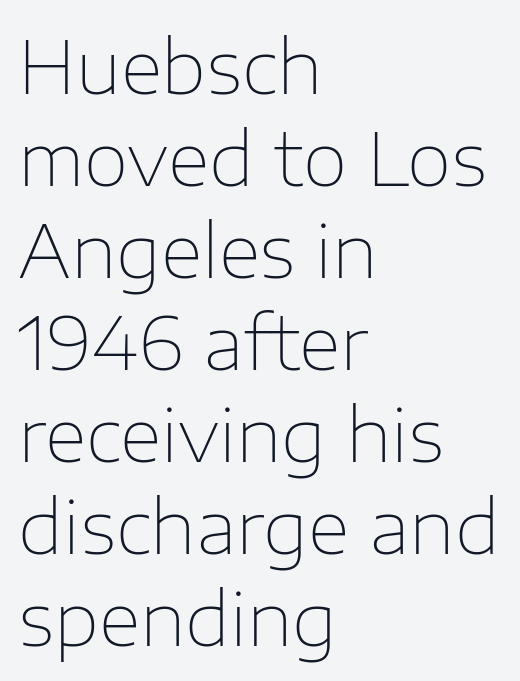
{"serif": "no", "italic": "no", "bold": "no", "weight": "thin", "width": "normal", "stroke_contrast": "low", "x_height": "medium", "monospaced": "no", "underline": "no", "align": "left", "line_spacing": "normal", "line_spacing_ratio": 1.26, "letter_spacing": "normal", "letter_spacing_em": 0.0, "glyph_px": 73}
